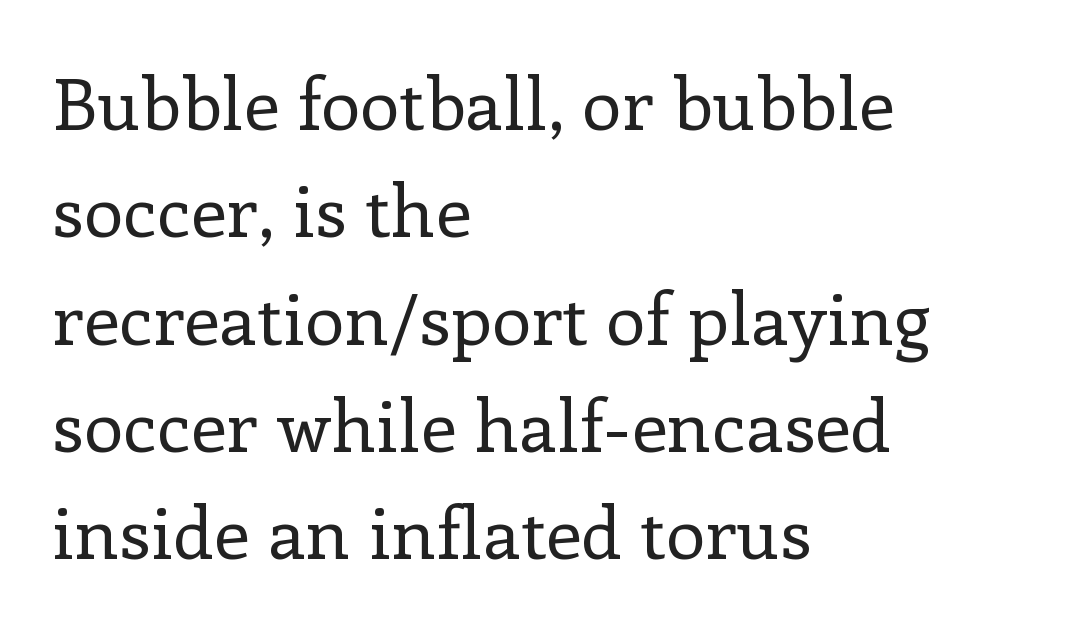
{"serif": "yes", "italic": "no", "bold": "no", "weight": "regular", "width": "normal", "stroke_contrast": "low", "x_height": "medium", "monospaced": "no", "underline": "no", "align": "left", "line_spacing": "normal", "line_spacing_ratio": 1.49, "letter_spacing": "normal", "letter_spacing_em": 0.0, "glyph_px": 72}
